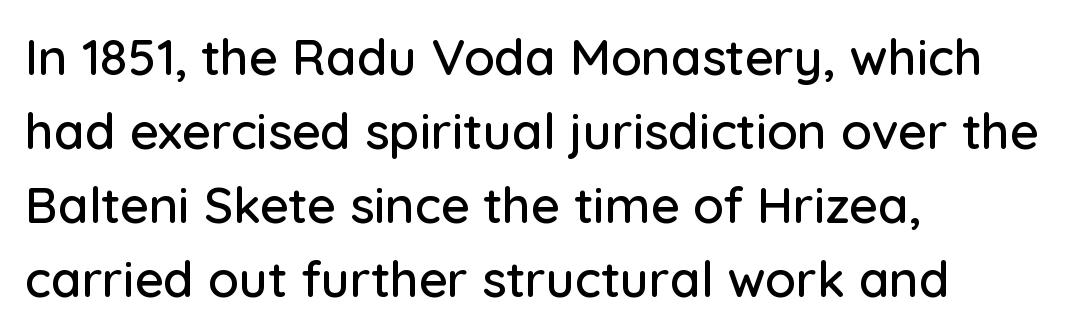
{"serif": "no", "italic": "no", "width": "normal", "stroke_contrast": "low", "x_height": "medium", "monospaced": "no", "underline": "no", "align": "left", "line_spacing": "normal", "line_spacing_ratio": 1.48, "letter_spacing": "normal", "letter_spacing_em": 0.0, "glyph_px": 50}
